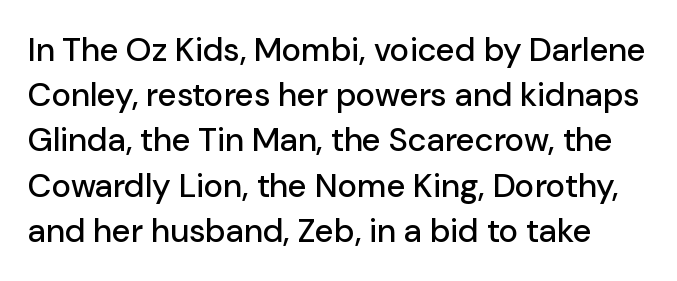
Q: Is the text italic (slanted)? A: No, it is upright.
Q: Is the typeface a serif or a sans-serif typeface? A: Sans-serif.
Q: Is the text underlined? A: No.
Q: Is the spacing between letters normal or unusually wide? A: Normal.
Q: Is the spacing between lines tight, normal or loose? A: Normal.
Q: Width (condensed, normal, or wide)? A: Normal.
Q: Stroke contrast? A: Low.
Q: x-height? A: Medium.
Q: Monospaced? A: No.
